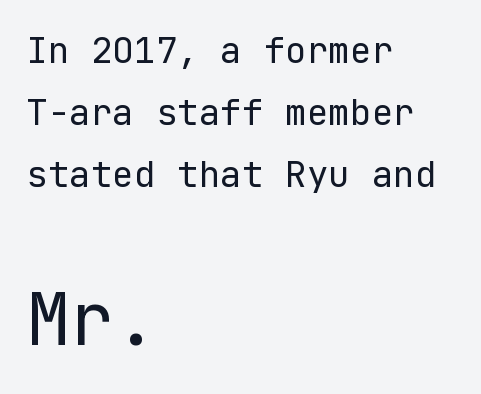
The image shows 73 px regular-weight sans-serif type, upright; set left-aligned, line spacing 1.72x, normal letter spacing, not underlined; the second (bottom) block is 2.03x larger; low stroke contrast and a medium x-height.
